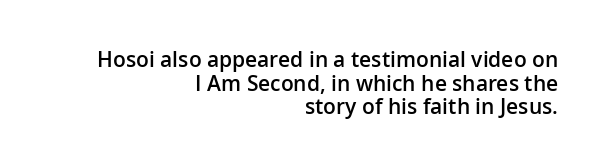
{"italic": "no", "bold": "semi", "underline": "no", "align": "right", "line_spacing": "tight", "line_spacing_ratio": 1.13, "letter_spacing": "normal", "letter_spacing_em": 0.0, "glyph_px": 21}
